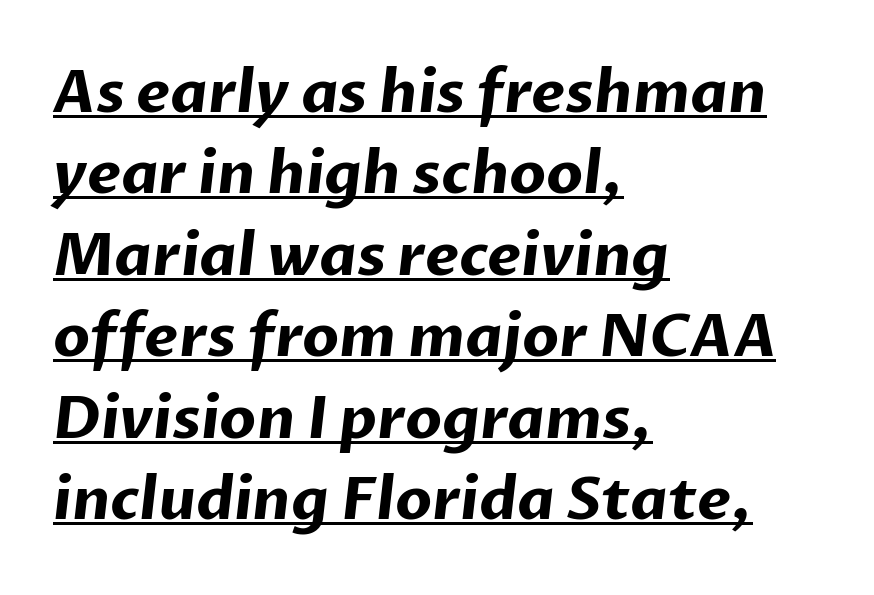
Q: Is the text bold? A: Yes.
Q: Is the typeface a serif or a sans-serif typeface? A: Sans-serif.
Q: Is the text underlined? A: Yes.
Q: How is the paragraph aligned? A: Left-aligned.
Q: Is the spacing between letters normal or unusually wide? A: Normal.
Q: Is the spacing between lines tight, normal or loose? A: Normal.
Q: Width (condensed, normal, or wide)? A: Normal.
Q: Stroke contrast? A: Low.
Q: x-height? A: Medium.
Q: Monospaced? A: No.
